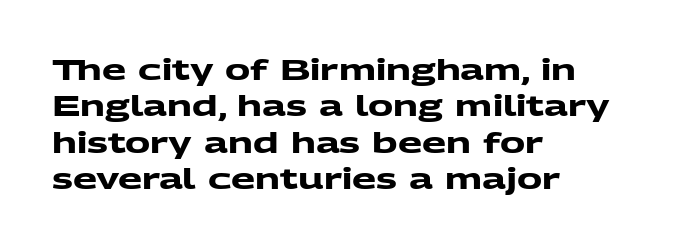
The image shows 28 px heavy, wide sans-serif type; set left-aligned, normal line spacing (1.3x), normal letter spacing, not underlined; medium stroke contrast and a medium x-height.
